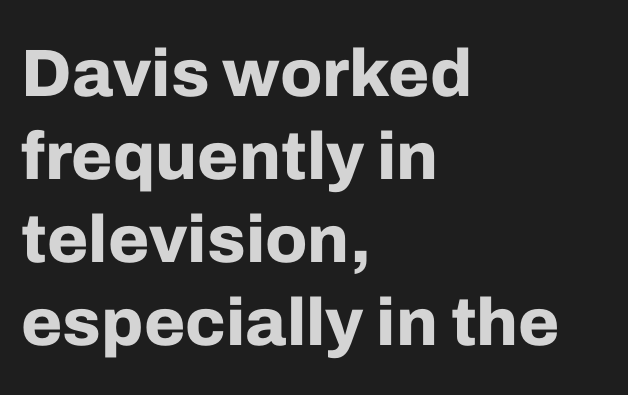
{"serif": "no", "italic": "no", "bold": "yes", "weight": "bold", "width": "normal", "stroke_contrast": "low", "x_height": "medium", "monospaced": "no", "underline": "no", "align": "left", "line_spacing_ratio": 1.24, "letter_spacing": "normal", "letter_spacing_em": 0.0, "glyph_px": 67}
